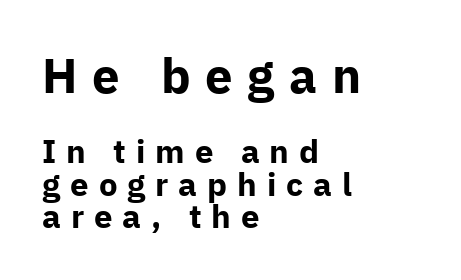
The image shows 49 px bold sans-serif type, upright; set left-aligned, tight line spacing (0.98x), unusually wide letter spacing (+0.3 em), not underlined; the first (top) block is 1.48x larger; low stroke contrast and a medium x-height.
